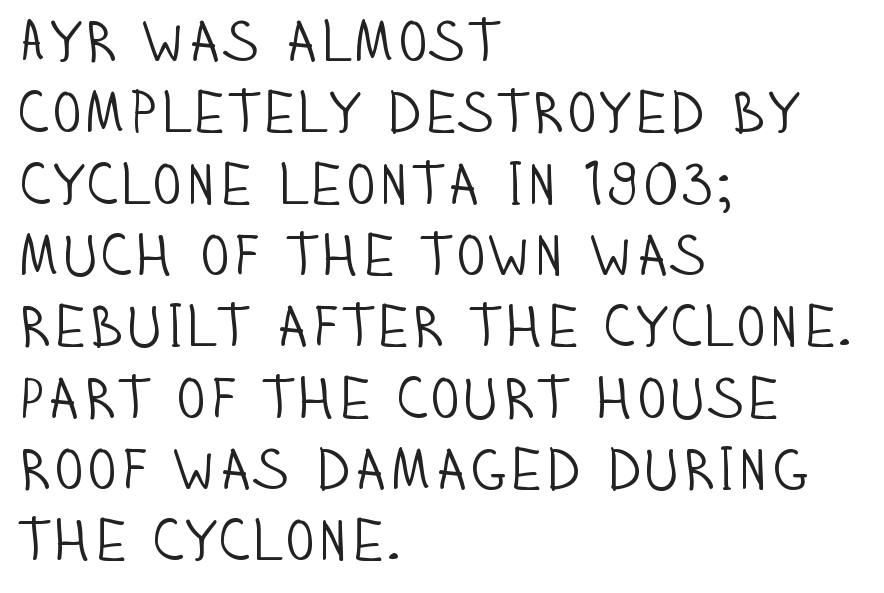
{"serif": "no", "italic": "no", "bold": "no", "weight": "light", "width": "condensed", "stroke_contrast": "low", "x_height": "large", "monospaced": "no", "underline": "no", "align": "left", "line_spacing_ratio": 1.23, "letter_spacing": "normal", "letter_spacing_em": 0.0, "glyph_px": 58}
